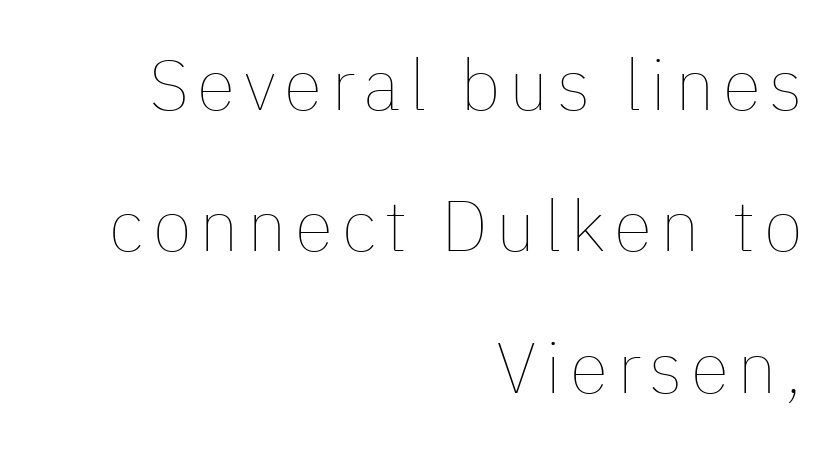
Q: Is the text bold? A: No.
Q: Is the text italic (slanted)? A: No, it is upright.
Q: Is the text underlined? A: No.
Q: How is the paragraph aligned? A: Right-aligned.
Q: Is the spacing between lines tight, normal or loose? A: Loose.
Q: Width (condensed, normal, or wide)? A: Normal.
Q: Stroke contrast? A: Low.
Q: x-height? A: Medium.
Q: Monospaced? A: No.
